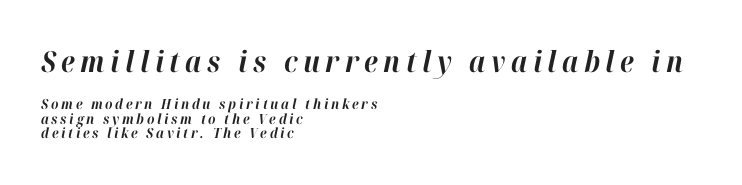
The block sitting higher on the canvas is the one with enlarged characters. The font's italic variant was chosen for this text. The rendering uses a bold face; every stroke is thick and dark. The text block is weighted toward the left margin, trailing off unevenly rightward. Just letters on the line, the space beneath them empty. Think of a printed novel: that variable character pitch is what you see here.
